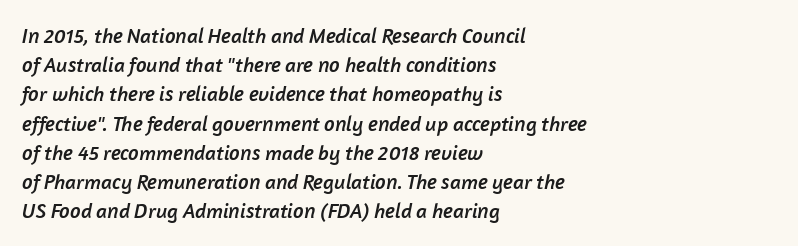
The gaps between neighbouring characters are ordinary and unremarkable. Compared with a centered layout, this one pins lines to the left instead. Decoration check: the copy has no underline. Baseline-to-baseline distance is the conventional proportion of letter height.
